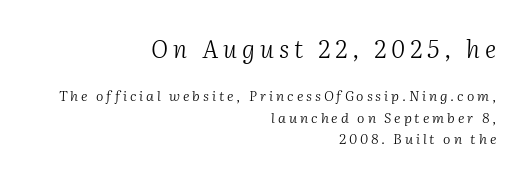
The image shows 24 px text type, italic (leaning right); set right-aligned, normal line spacing (1.51x), unusually wide letter spacing (+0.21 em), not underlined; the first (top) block is 1.71x larger.
